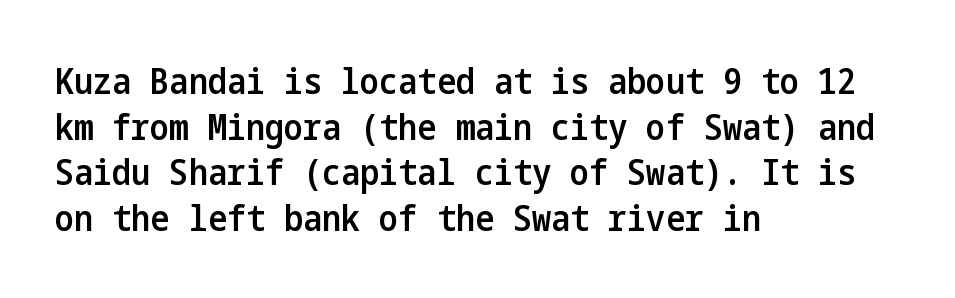
Any mark beneath the type? The region is blank. The strokes are fattened partway — semibold, not bold. Honestly, the row spacing looks completely unremarkable. The specimen reads as upright at a glance.
